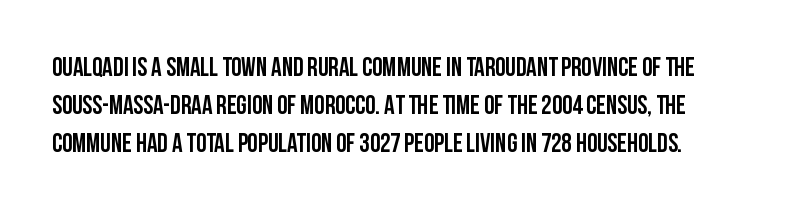
Q: Is the text italic (slanted)? A: No, it is upright.
Q: Is the text underlined? A: No.
Q: Is the spacing between letters normal or unusually wide? A: Normal.
Q: Is the spacing between lines tight, normal or loose? A: Normal.
